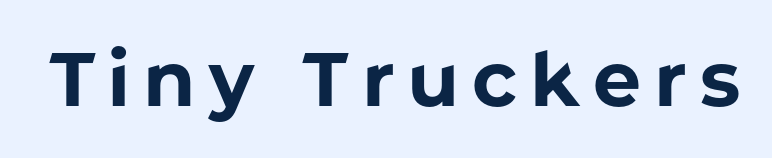
The letters advance in unequal steps, a hallmark of proportional type. Are there feet on the stems? There aren't — it's a sans. Check the space under the baseline: it is left empty. A typesetter would mark this as roman, not italic.
